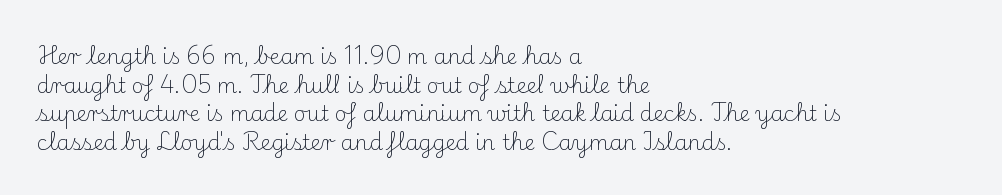
Q: Is the text bold? A: No.
Q: Is the text italic (slanted)? A: No, it is upright.
Q: Is the text underlined? A: No.
Q: How is the paragraph aligned? A: Left-aligned.
Q: Is the spacing between letters normal or unusually wide? A: Normal.
Q: Is the spacing between lines tight, normal or loose? A: Normal.
